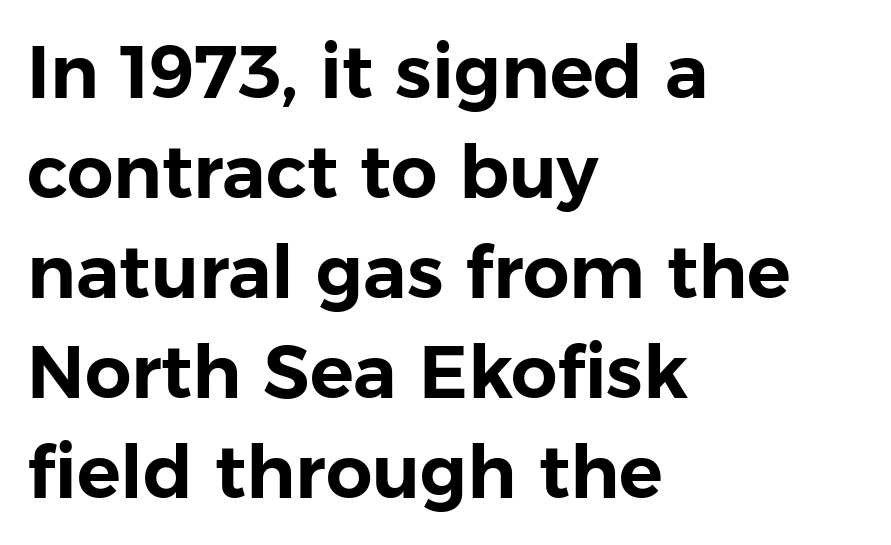
{"serif": "no", "italic": "no", "width": "normal", "stroke_contrast": "low", "x_height": "medium", "monospaced": "no", "underline": "no", "align": "left", "line_spacing": "normal", "line_spacing_ratio": 1.37, "letter_spacing": "normal", "letter_spacing_em": 0.0, "glyph_px": 73}
